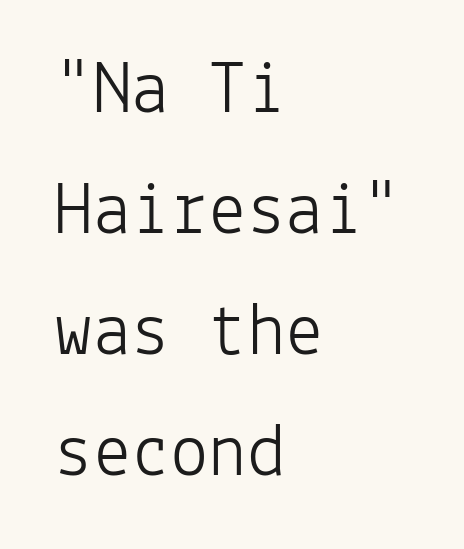
Q: Is the text bold? A: No.
Q: Is the text italic (slanted)? A: No, it is upright.
Q: Is the typeface a serif or a sans-serif typeface? A: Sans-serif.
Q: Is the text underlined? A: No.
Q: How is the paragraph aligned? A: Left-aligned.
Q: Is the spacing between letters normal or unusually wide? A: Normal.
Q: Is the spacing between lines tight, normal or loose? A: Normal.
Q: Width (condensed, normal, or wide)? A: Normal.
Q: Stroke contrast? A: Low.
Q: x-height? A: Medium.
Q: Monospaced? A: Yes.
